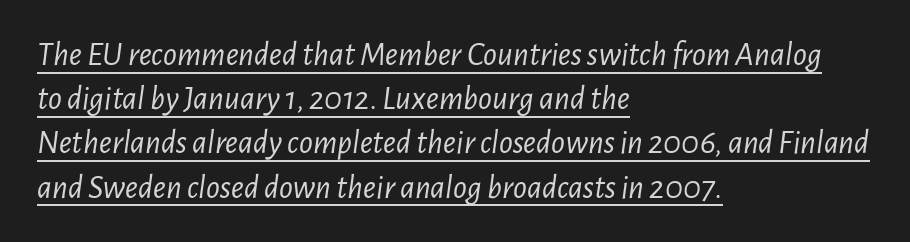
{"italic": "yes", "lean": "right", "slant_degrees": 7, "bold": "no", "weight": "light", "width": "condensed", "stroke_contrast": "low", "x_height": "medium", "monospaced": "no", "underline": "yes", "align": "left", "line_spacing": "normal", "line_spacing_ratio": 1.3, "letter_spacing": "normal", "letter_spacing_em": 0.0, "glyph_px": 34}
